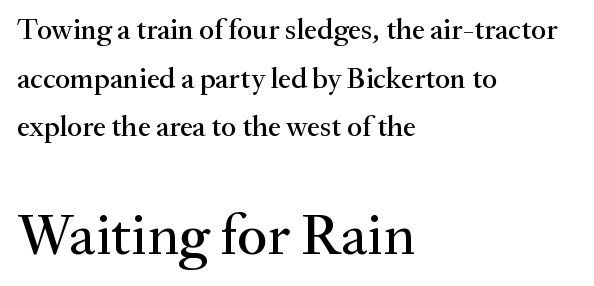
{"serif": "yes", "italic": "no", "width": "normal", "stroke_contrast": "medium", "x_height": "small", "monospaced": "no", "underline": "no", "align": "left", "line_spacing": "normal", "line_spacing_ratio": 1.68, "letter_spacing": "normal", "letter_spacing_em": 0.0, "larger_block": "second", "size_ratio": 2.0, "glyph_px": 58}
